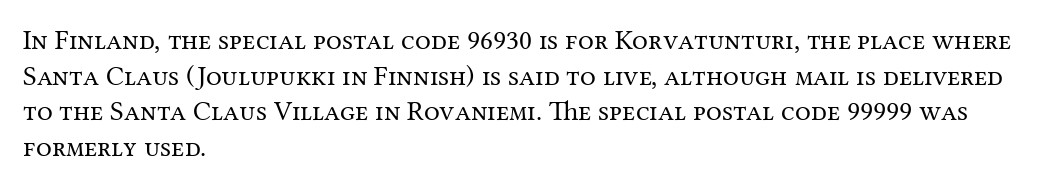
The image shows 28 px regular-weight serif type, upright; set left-aligned, normal line spacing (1.27x), normal letter spacing, not underlined; medium stroke contrast and a medium x-height.
